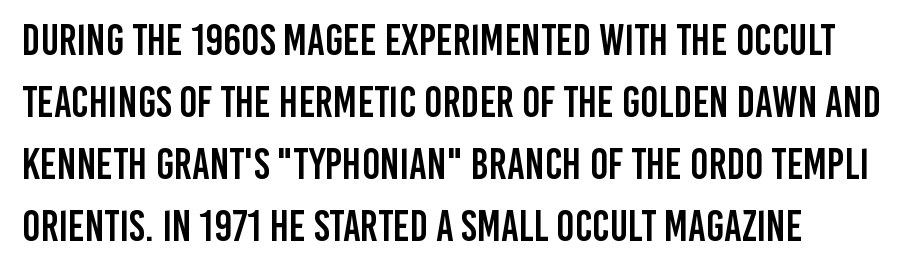
{"serif": "no", "italic": "no", "width": "condensed", "stroke_contrast": "low", "x_height": "large", "monospaced": "no", "underline": "no", "align": "left", "line_spacing": "normal", "line_spacing_ratio": 1.44, "letter_spacing": "normal", "letter_spacing_em": 0.0, "glyph_px": 43}
